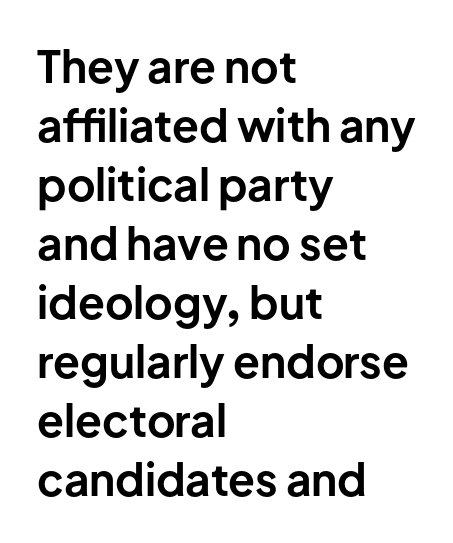
{"serif": "no", "italic": "no", "bold": "yes", "weight": "bold", "width": "normal", "stroke_contrast": "low", "x_height": "medium", "monospaced": "no", "underline": "no", "align": "left", "line_spacing": "normal", "line_spacing_ratio": 1.34, "letter_spacing": "normal", "letter_spacing_em": 0.0, "glyph_px": 44}
